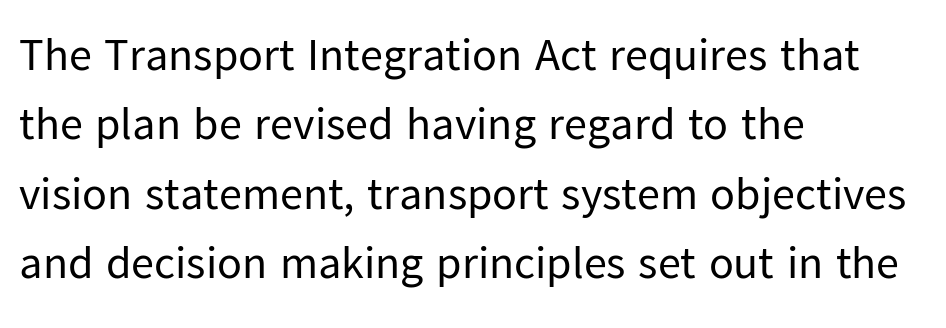
Q: Is the text bold? A: No.
Q: Is the text italic (slanted)? A: No, it is upright.
Q: Is the typeface a serif or a sans-serif typeface? A: Sans-serif.
Q: Is the text underlined? A: No.
Q: How is the paragraph aligned? A: Left-aligned.
Q: Is the spacing between letters normal or unusually wide? A: Normal.
Q: Is the spacing between lines tight, normal or loose? A: Normal.
Q: Width (condensed, normal, or wide)? A: Normal.
Q: Stroke contrast? A: Low.
Q: x-height? A: Medium.
Q: Monospaced? A: No.
